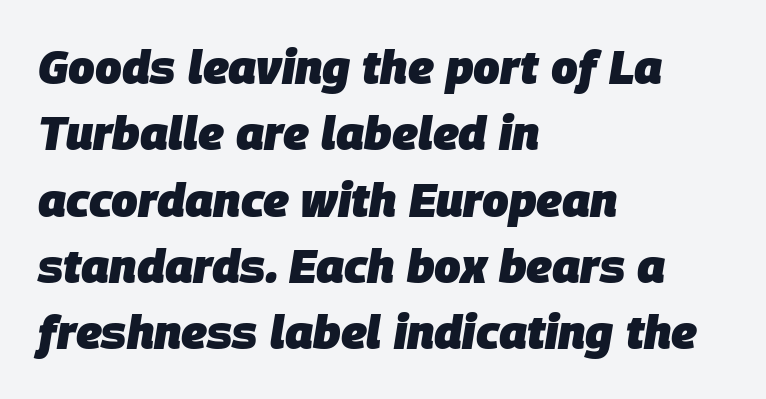
{"italic": "yes", "lean": "right", "slant_degrees": 9, "bold": "yes", "weight": "heavy", "width": "normal", "stroke_contrast": "low", "x_height": "large", "monospaced": "no", "underline": "no", "align": "left", "line_spacing": "normal", "line_spacing_ratio": 1.41, "letter_spacing": "normal", "letter_spacing_em": 0.0, "glyph_px": 47}
